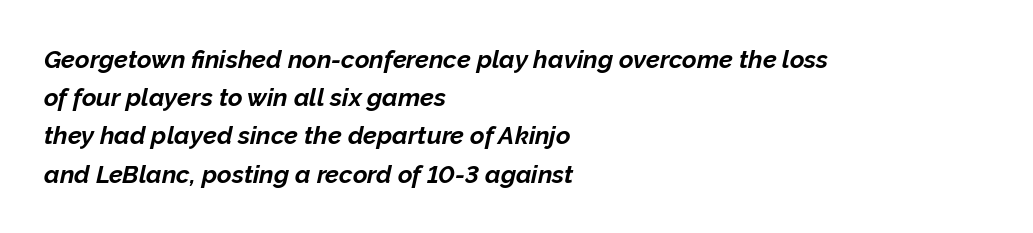
{"italic": "yes", "lean": "right", "slant_degrees": 12, "bold": "yes", "underline": "no", "align": "left", "line_spacing": "normal", "line_spacing_ratio": 1.53, "letter_spacing": "normal", "letter_spacing_em": 0.0, "glyph_px": 25}
